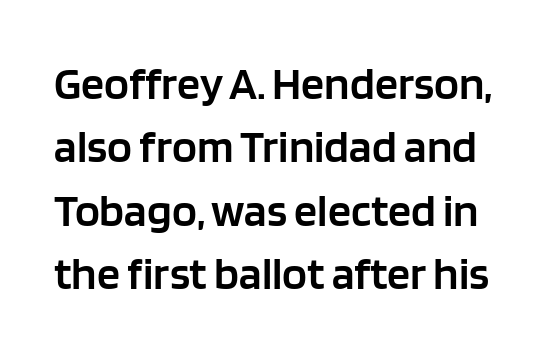
The designer left line spacing at the default. The designer went with a sans here, leaving each stem footless. A semibold gives these letters moderate extra thickness, short of bold. Compared with typical body copy, the letter spacing here is the same.
